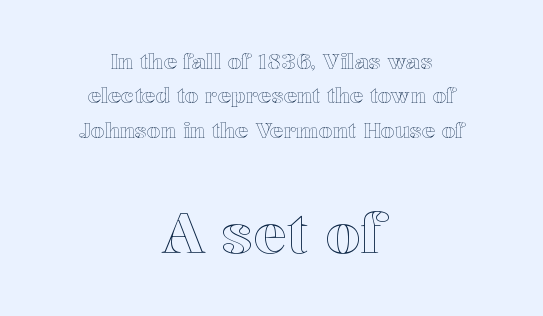
The image shows 56 px text type, upright; set centered, normal line spacing (1.56x), normal letter spacing, not underlined; the second (bottom) block is 2.55x larger; a medium x-height.
